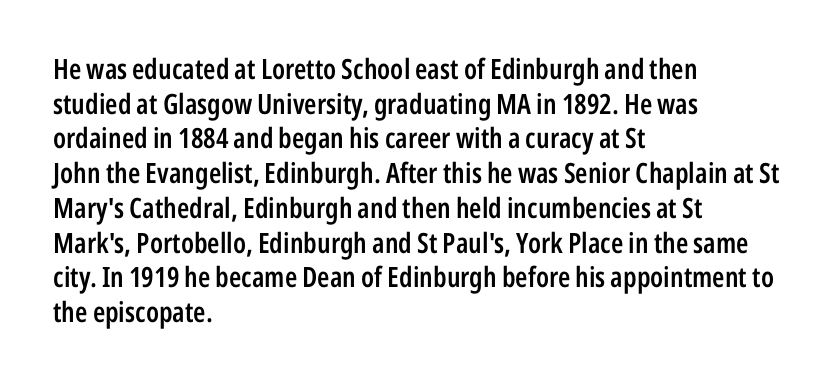
The image shows 28 px semibold, condensed sans-serif type, upright; set left-aligned, line spacing 1.24x, normal letter spacing, not underlined; low stroke contrast and a medium x-height.
